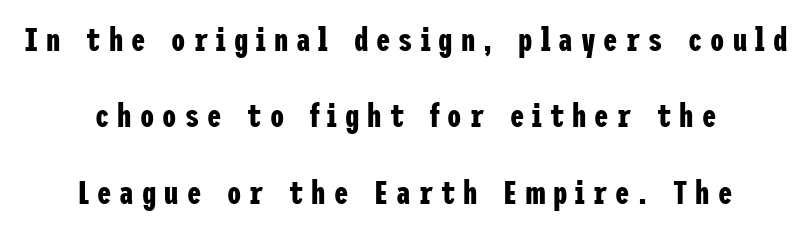
The letters stand upright; this is a roman face. Alignment: centered. Letterform terminals end flat and unadorned throughout the passage. The designer dialed line spacing up above the default. Descenders hang freely into open space.
